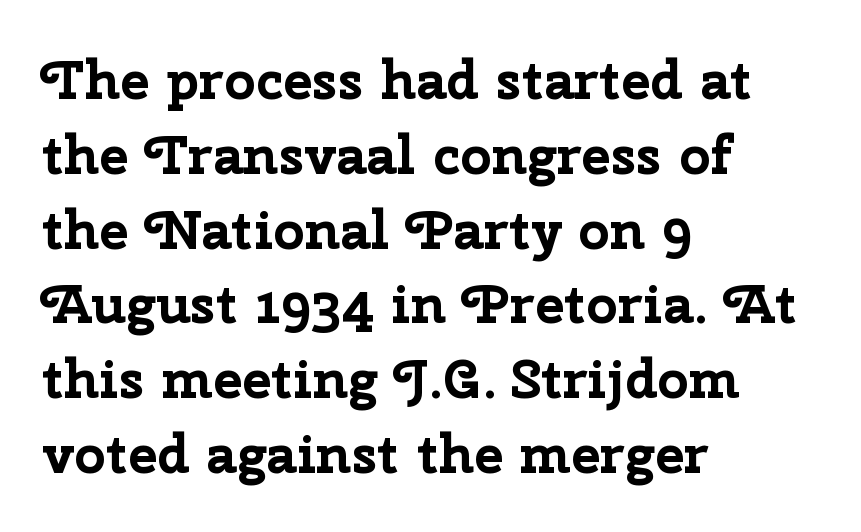
Is this a fixed-width face? No — the glyphs have proportional, varying widths. As a designer I'd log this as weight 700, bold. This is the regular roman posture of the typeface. Whoever set this chose a conventional vertical rhythm.
